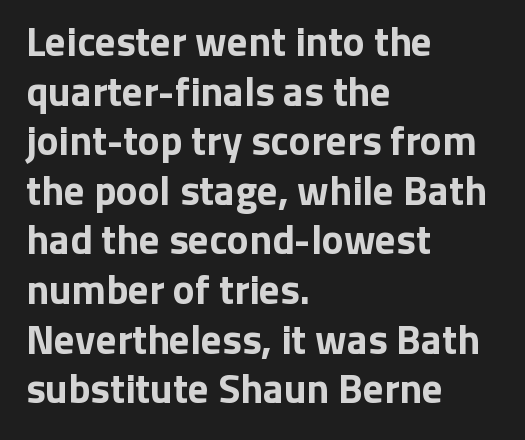
{"serif": "no", "italic": "no", "bold": "yes", "weight": "bold", "width": "normal", "stroke_contrast": "low", "x_height": "medium", "monospaced": "no", "underline": "no", "align": "left", "line_spacing_ratio": 1.21, "letter_spacing": "normal", "letter_spacing_em": 0.0, "glyph_px": 41}
